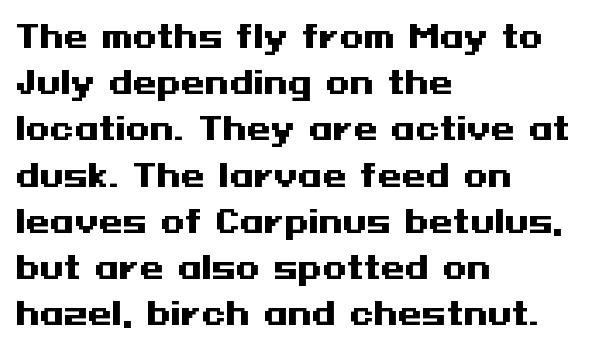
Words float on clear page, feet unadorned. Left-aligned paragraph, ragged on the right. The glyphs in this specimen are sans serif. This block has exactly the height ordinary leading produces.
